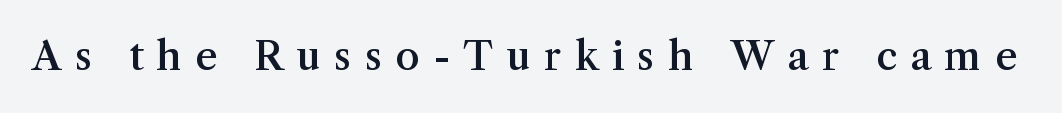
Q: Is the text bold? A: Semi-bold.
Q: Is the text italic (slanted)? A: No, it is upright.
Q: Is the typeface a serif or a sans-serif typeface? A: Serif.
Q: Is the text underlined? A: No.
Q: Is the spacing between letters normal or unusually wide? A: Unusually wide.
Q: Width (condensed, normal, or wide)? A: Normal.
Q: Stroke contrast? A: Medium.
Q: x-height? A: Medium.
Q: Monospaced? A: No.
